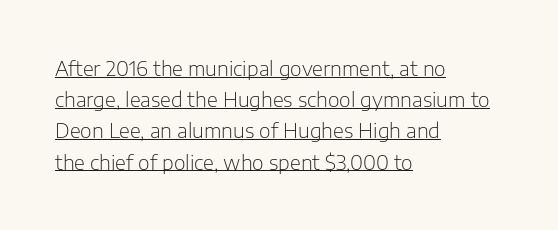
The weight tops out at a normal text grade. The paragraph has a hard left edge and a soft right edge. The leading is moderate, giving the passage an even texture. No italicization has been applied; the sample stays upright. Check the space under the baseline: a stroke is drawn there.
